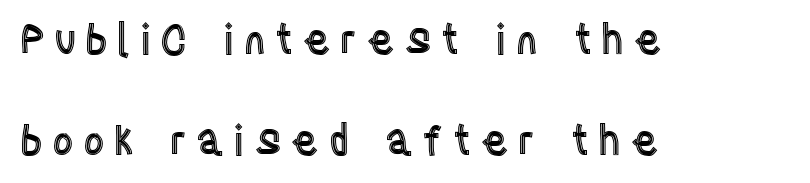
The image shows 41 px condensed type, upright; set left-aligned, loose line spacing (2.46x), unusually wide letter spacing (+0.22 em), not underlined; a large x-height.
